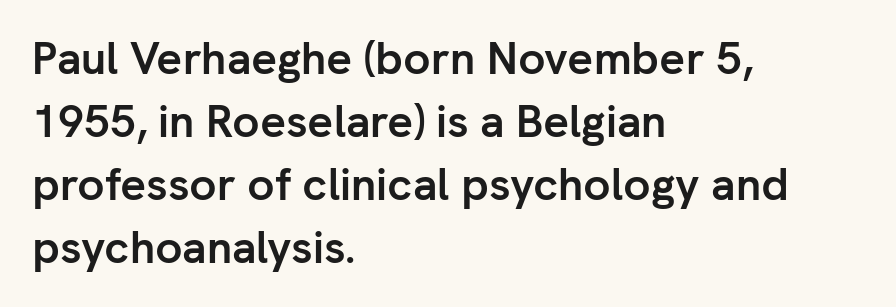
Check the space under the baseline: it is left empty. The face used here is proportionally spaced, like ordinary book or web type. Which margin do the lines hug? The left one — the right edge is uneven. Ascenders rise straight up at ninety degrees. Inter-character spacing is left at the font's built-in metrics. You'd pick this weight for a headline — it's a proper bold.
